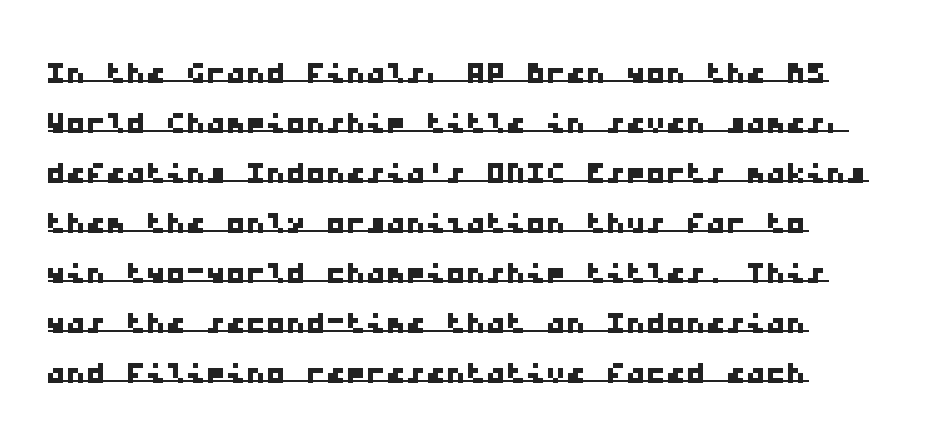
{"serif": "no", "width": "wide", "stroke_contrast": "low", "x_height": "medium", "monospaced": "yes", "underline": "yes", "line_spacing": "normal", "line_spacing_ratio": 1.25, "letter_spacing": "normal", "letter_spacing_em": 0.0, "glyph_px": 40}
